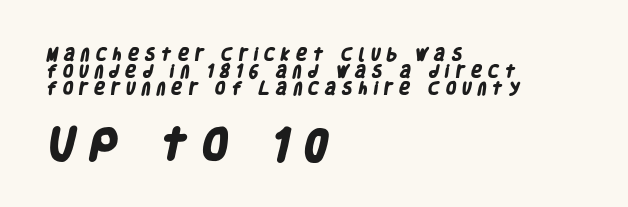
Spacing verdict: proportional, widths tailored to each character. The rendering shows plain stroke endings on the letterforms — a sans-serif design. Between one letter and the next there's a generous, obvious gap. Thick stems and heavy bowls — unmistakably bold. Reading down the block, your eye returns to a fixed left position each line.
